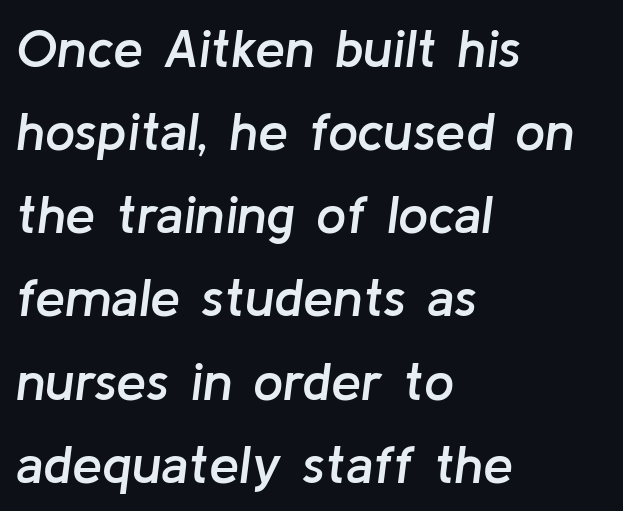
{"italic": "yes", "lean": "right", "slant_degrees": 8, "bold": "semi", "weight": "semibold", "width": "normal", "stroke_contrast": "low", "x_height": "medium", "monospaced": "no", "underline": "no", "align": "left", "line_spacing": "normal", "line_spacing_ratio": 1.54, "letter_spacing": "normal", "letter_spacing_em": 0.0, "glyph_px": 54}
